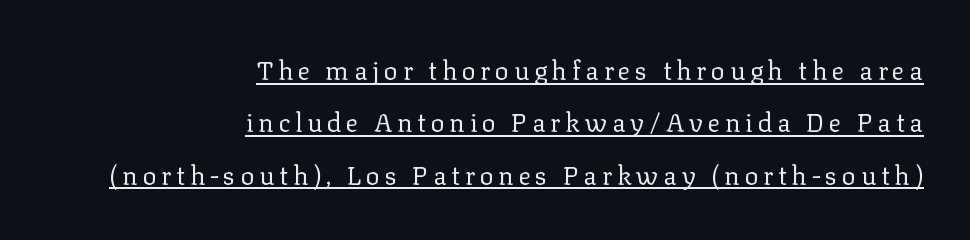
The image shows 26 px text type, upright; set right-aligned, loose line spacing (2.01x), underlined.
